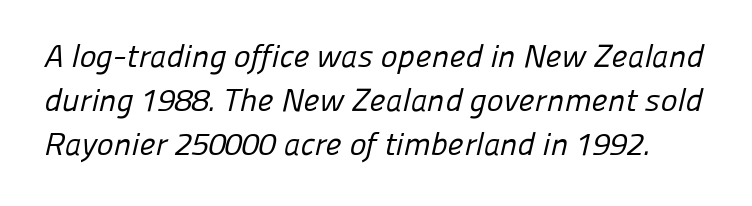
The lines sit at an ordinary, default distance from one another. Rule under the text: the space is simply empty. Standard letterfit; no display-style spreading of the glyphs. Spacing verdict: proportional, widths tailored to each character. The face looks like a standard text weight, possibly lighter.
